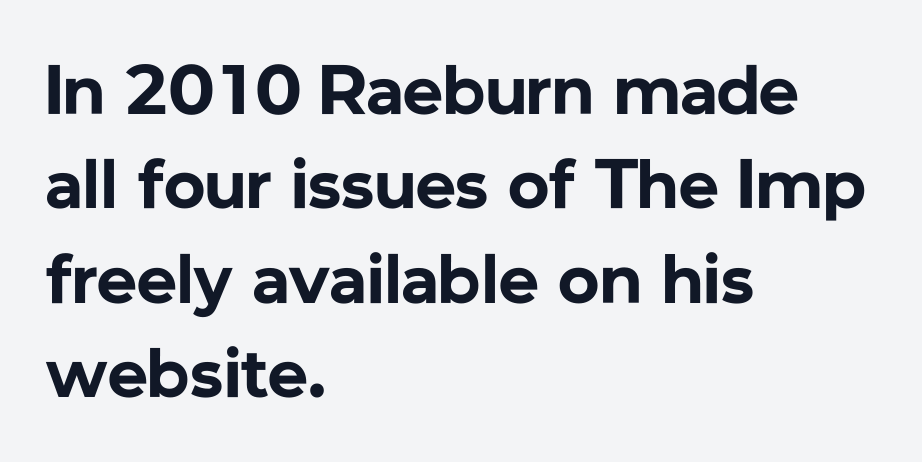
{"serif": "no", "italic": "no", "bold": "yes", "weight": "bold", "width": "normal", "stroke_contrast": "low", "x_height": "medium", "monospaced": "no", "underline": "no", "align": "left", "line_spacing": "normal", "line_spacing_ratio": 1.35, "letter_spacing": "normal", "letter_spacing_em": 0.0, "glyph_px": 70}
